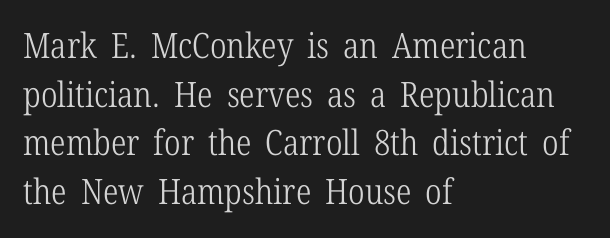
Q: Is the text bold? A: No.
Q: Is the text italic (slanted)? A: No, it is upright.
Q: Is the typeface a serif or a sans-serif typeface? A: Serif.
Q: Is the text underlined? A: No.
Q: How is the paragraph aligned? A: Left-aligned.
Q: Is the spacing between letters normal or unusually wide? A: Normal.
Q: Is the spacing between lines tight, normal or loose? A: Normal.
Q: Width (condensed, normal, or wide)? A: Condensed.
Q: Stroke contrast? A: Low.
Q: x-height? A: Medium.
Q: Monospaced? A: No.
